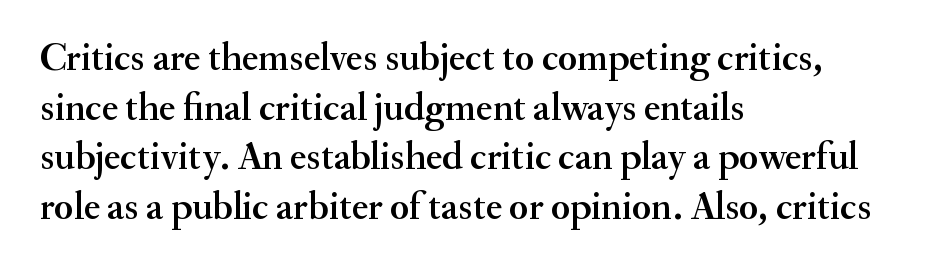
{"serif": "yes", "italic": "no", "width": "normal", "stroke_contrast": "medium", "x_height": "small", "monospaced": "no", "underline": "no", "align": "left", "line_spacing": "normal", "line_spacing_ratio": 1.27, "letter_spacing": "normal", "letter_spacing_em": 0.0, "glyph_px": 39}
